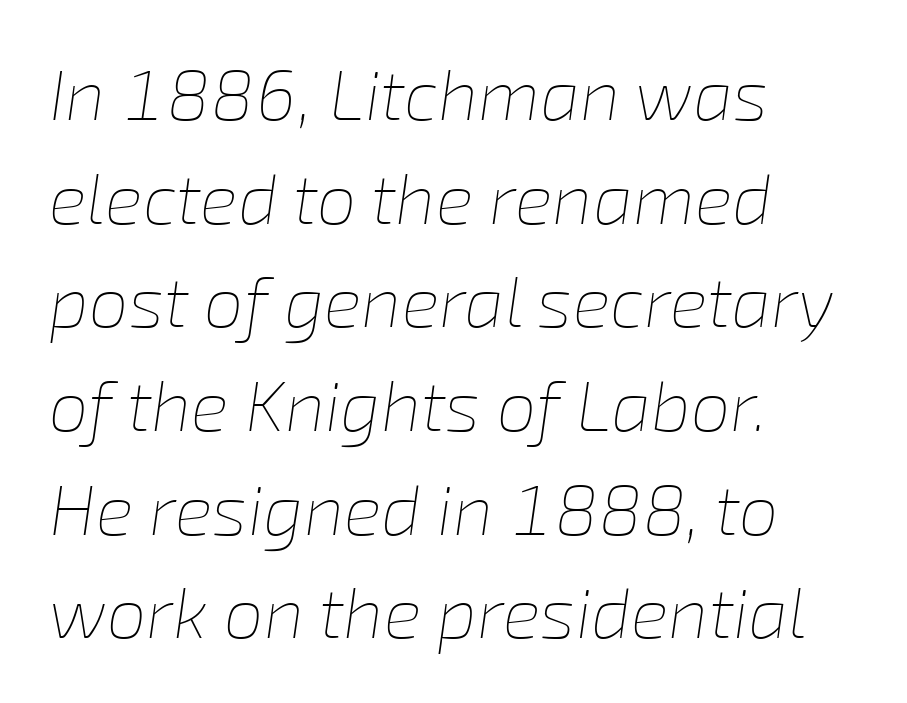
The image shows 71 px thin type, italic (leaning right); set left-aligned, normal line spacing (1.46x), normal letter spacing, not underlined; low stroke contrast and a medium x-height.
